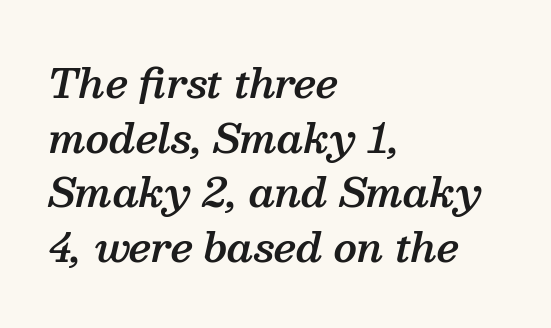
{"serif": "yes", "italic": "yes", "lean": "right", "slant_degrees": 13, "bold": "semi", "weight": "semibold", "width": "normal", "stroke_contrast": "medium", "x_height": "medium", "monospaced": "no", "underline": "no", "align": "left", "line_spacing": "normal", "line_spacing_ratio": 1.4, "letter_spacing": "normal", "letter_spacing_em": 0.0, "glyph_px": 39}
